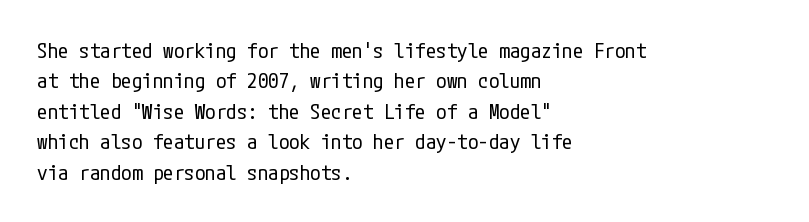
Q: Is the text bold? A: No.
Q: Is the text italic (slanted)? A: No, it is upright.
Q: Is the text underlined? A: No.
Q: How is the paragraph aligned? A: Left-aligned.
Q: Is the spacing between letters normal or unusually wide? A: Normal.
Q: Is the spacing between lines tight, normal or loose? A: Normal.
